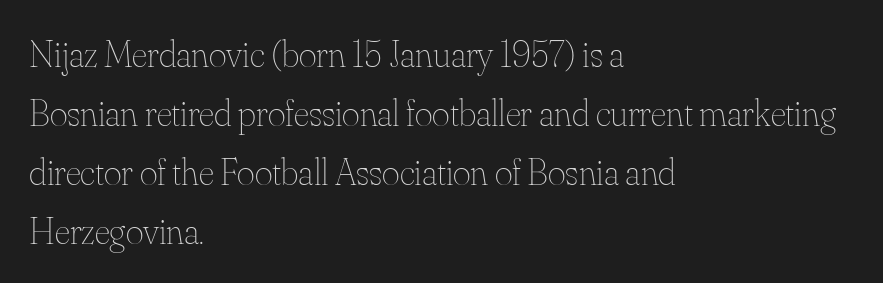
The image shows 38 px thin type, upright; set left-aligned, normal line spacing (1.55x), normal letter spacing, not underlined; medium stroke contrast and a small x-height.
